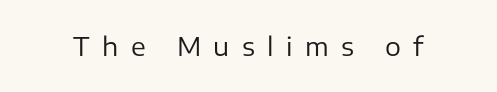
Q: Is the text bold? A: No.
Q: Is the text italic (slanted)? A: No, it is upright.
Q: Is the text underlined? A: No.
Q: Is the spacing between letters normal or unusually wide? A: Unusually wide.
